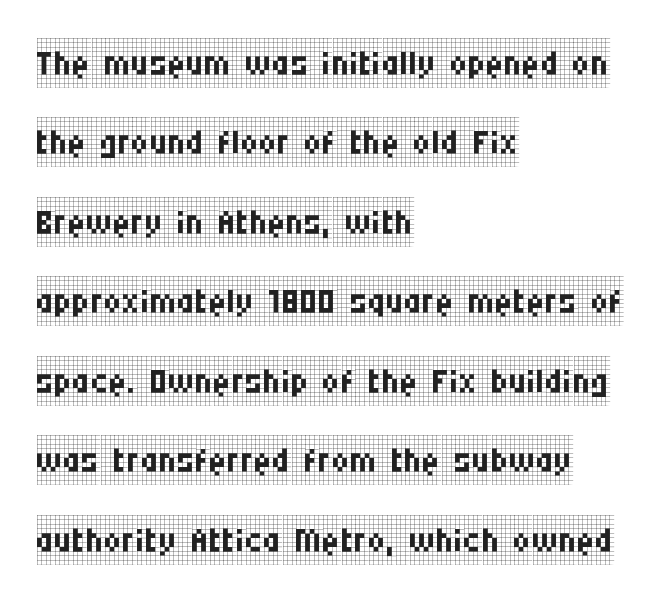
Q: Is the text bold? A: No.
Q: Is the text italic (slanted)? A: No, it is upright.
Q: Is the typeface a serif or a sans-serif typeface? A: Serif.
Q: Is the text underlined? A: No.
Q: How is the paragraph aligned? A: Left-aligned.
Q: Is the spacing between letters normal or unusually wide? A: Normal.
Q: Is the spacing between lines tight, normal or loose? A: Normal.
Q: Width (condensed, normal, or wide)? A: Condensed.
Q: Stroke contrast? A: Low.
Q: x-height? A: Large.
Q: Monospaced? A: No.
